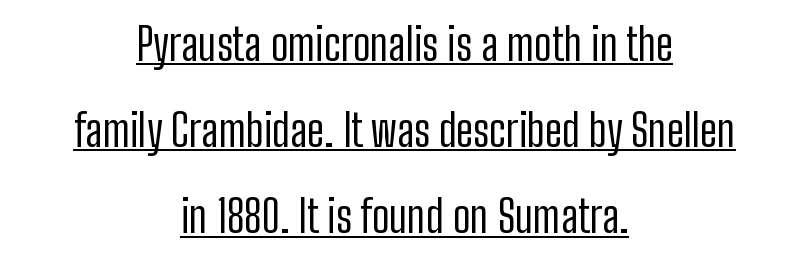
The space between consecutive lines is lavish. The characters are drawn with everyday or finer stroke widths. Where is the straight margin? There isn't one; the lines are centered. What decoration does the sample have? An underline. This sample uses a sans-serif face. The letters stand straight up with perfectly vertical stems.
